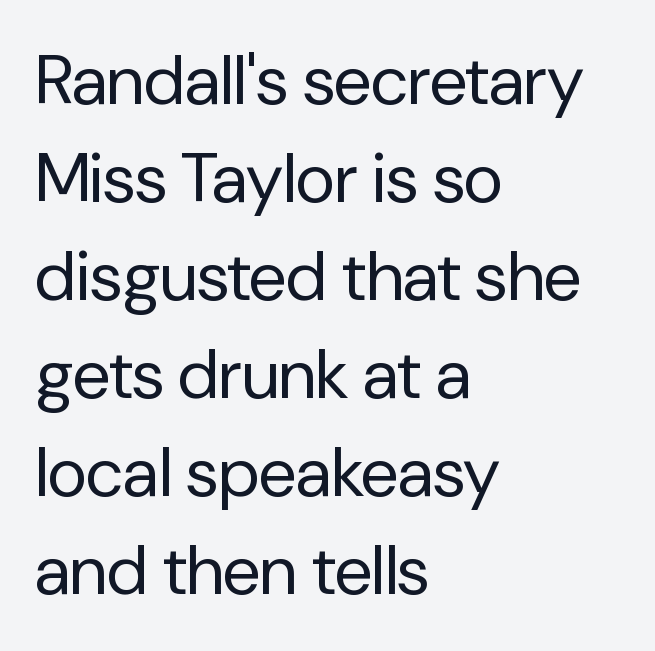
The image shows 69 px regular-weight sans-serif type, upright; set left-aligned, normal line spacing (1.42x), normal letter spacing, not underlined; low stroke contrast and a medium x-height.
